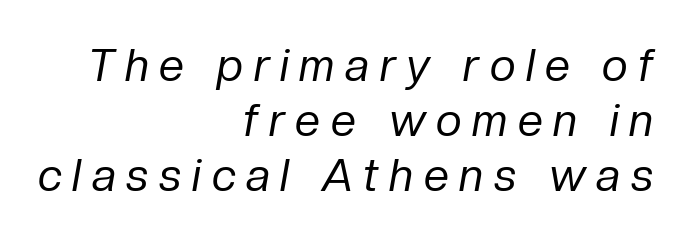
The whole block is typeset with a tilt. Reading down the block, your eye finds every line finishing at a fixed right position. Heft: none added — not bold. Spacing verdict: proportional, widths tailored to each character.
